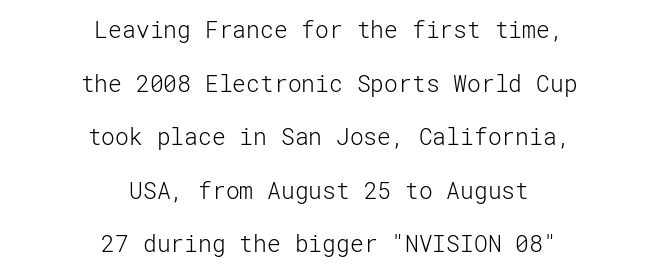
The image shows 23 px text type, upright; set centered, loose line spacing (2.33x), normal letter spacing, not underlined.
